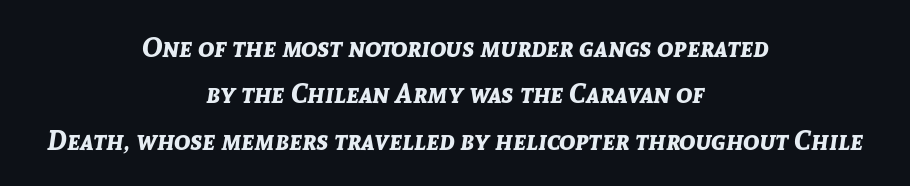
{"italic": "yes", "lean": "right", "slant_degrees": 8, "bold": "yes", "underline": "no", "align": "center", "line_spacing_ratio": 1.72, "letter_spacing": "normal", "letter_spacing_em": 0.0, "glyph_px": 27}
